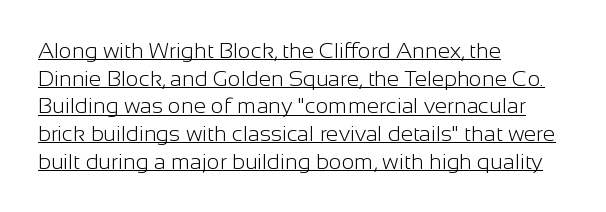
Q: Is the text bold? A: No.
Q: Is the text italic (slanted)? A: No, it is upright.
Q: Is the text underlined? A: Yes.
Q: How is the paragraph aligned? A: Left-aligned.
Q: Is the spacing between letters normal or unusually wide? A: Normal.
Q: Is the spacing between lines tight, normal or loose? A: Normal.
